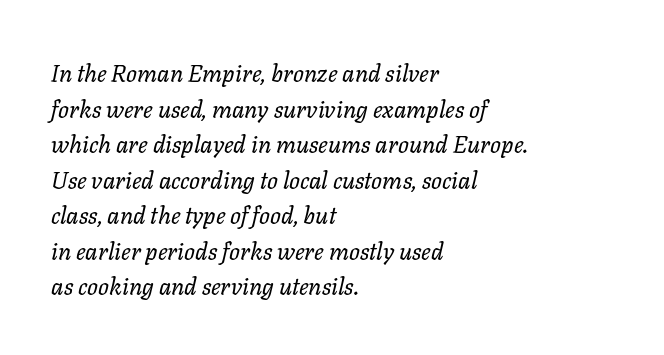
{"italic": "yes", "lean": "right", "slant_degrees": 11, "bold": "no", "underline": "no", "align": "left", "line_spacing": "normal", "line_spacing_ratio": 1.48, "letter_spacing": "normal", "letter_spacing_em": 0.0, "glyph_px": 24}
